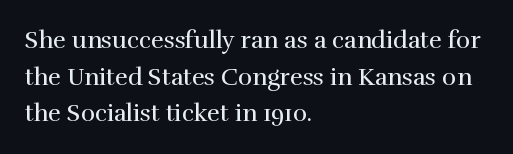
The image shows 24 px text type, upright; set left-aligned, normal line spacing (1.53x), normal letter spacing, not underlined.
